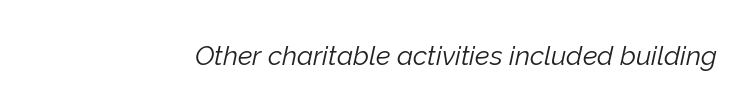
The image shows 27 px text type, italic (leaning right); set normal letter spacing, not underlined.
